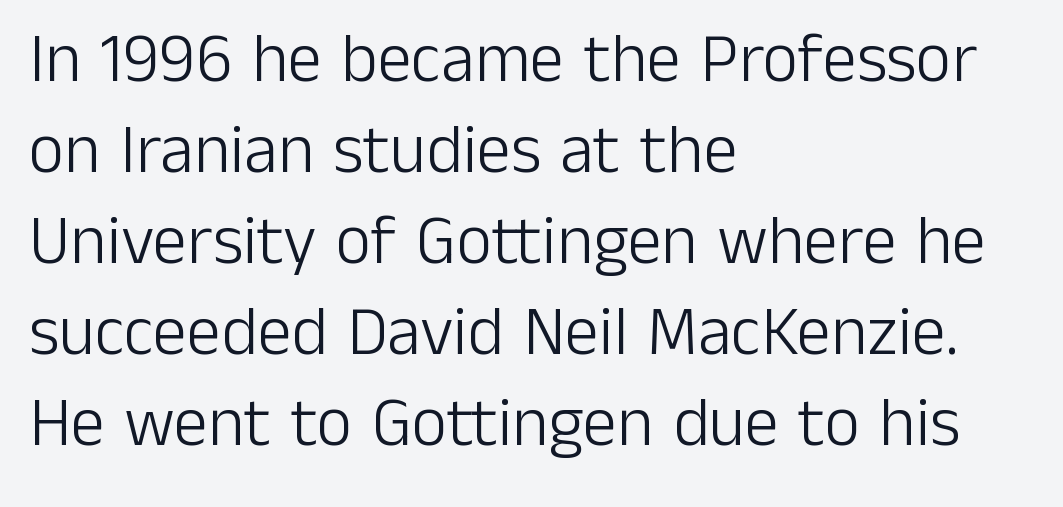
Stroke terminals: plain, sans-serif. Decoration check: the copy has no underline. The rendering uses natural spacing where letterforms have individual widths. Posture: straight, roman, zero tilt.
